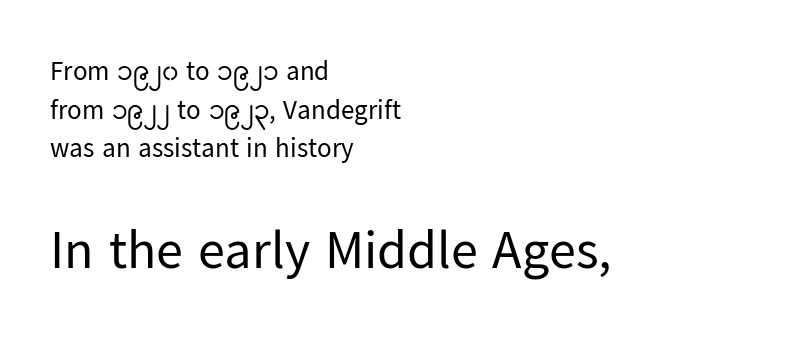
Q: Is the text bold? A: No.
Q: Is the text italic (slanted)? A: No, it is upright.
Q: Is the typeface a serif or a sans-serif typeface? A: Sans-serif.
Q: Is the text underlined? A: No.
Q: How is the paragraph aligned? A: Left-aligned.
Q: Is the spacing between letters normal or unusually wide? A: Normal.
Q: Is the spacing between lines tight, normal or loose? A: Normal.
Q: Which block of text is set in a larger size, the first (top) or the second (bottom)? A: The second (bottom) one.
Q: Width (condensed, normal, or wide)? A: Normal.
Q: Stroke contrast? A: Low.
Q: x-height? A: Medium.
Q: Monospaced? A: No.
